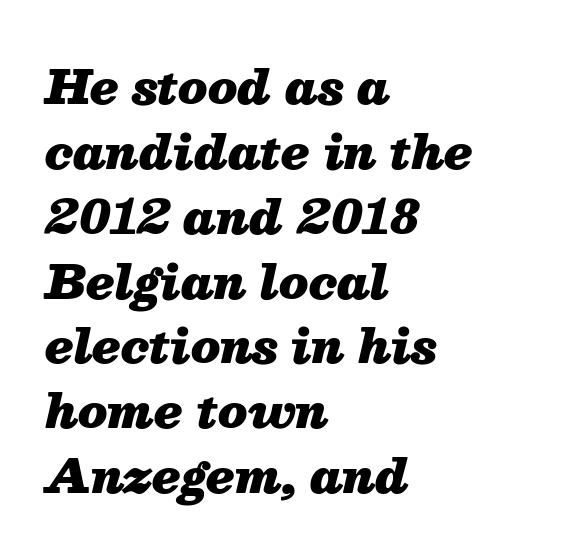
The letters sit at their default tracking, neither squeezed nor spread. The face used here has the dense, thick strokes of a bold. Which margin do the lines hug? The left one — the right edge is uneven. Baseline-to-baseline distance is the conventional proportion of letter height. Every character sits at an angle, as italics do.
